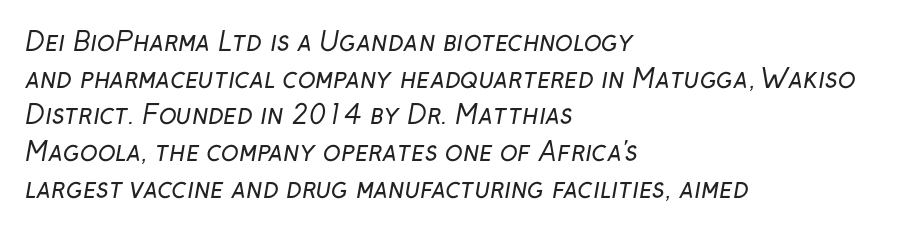
The image shows 26 px text type; set left-aligned, normal line spacing (1.41x), normal letter spacing, not underlined.
